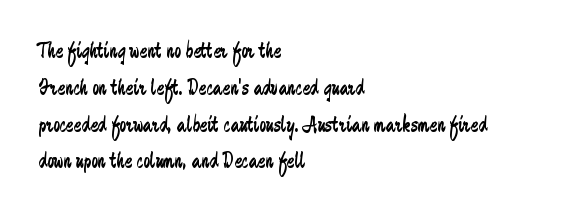
Q: Is the text bold? A: No.
Q: Is the text italic (slanted)? A: Yes.
Q: Is the text underlined? A: No.
Q: How is the paragraph aligned? A: Left-aligned.
Q: Is the spacing between letters normal or unusually wide? A: Normal.
Q: Is the spacing between lines tight, normal or loose? A: Normal.
